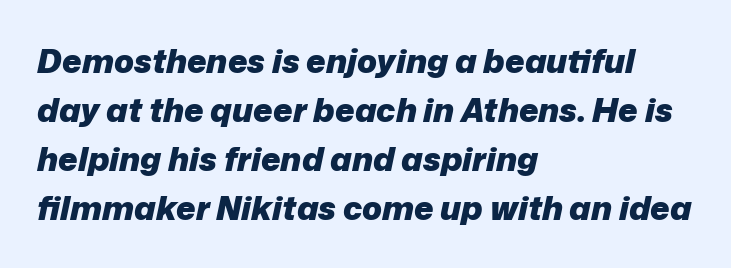
The image shows 33 px heavy type, italic (leaning right); set left-aligned, normal line spacing (1.48x), normal letter spacing, not underlined; low stroke contrast and a medium x-height.
